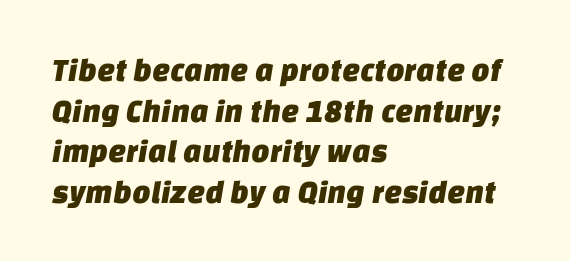
Do the characters align in a grid? No, the font is proportional. Reading down the block, your eye returns to a fixed left position each line. Serifs: no, the terminals of the letterforms are clean. Interline gaps are of average width in this sample. The words here are not underlined.
